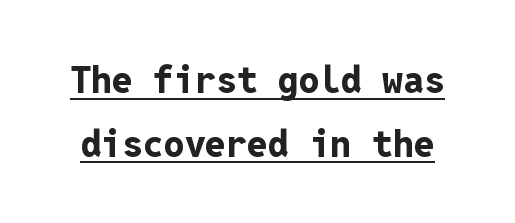
{"serif": "no", "italic": "no", "bold": "yes", "weight": "bold", "width": "normal", "stroke_contrast": "low", "x_height": "medium", "monospaced": "yes", "underline": "yes", "line_spacing_ratio": 1.72, "letter_spacing": "normal", "letter_spacing_em": 0.0, "glyph_px": 37}
